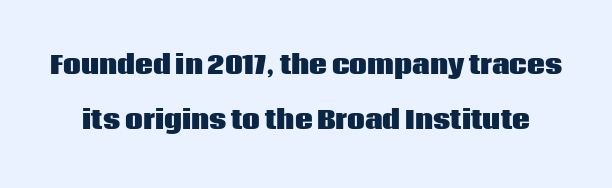
{"italic": "no", "bold": "yes", "underline": "no", "line_spacing": "loose", "line_spacing_ratio": 2.22, "letter_spacing": "normal", "letter_spacing_em": 0.0, "glyph_px": 25}
